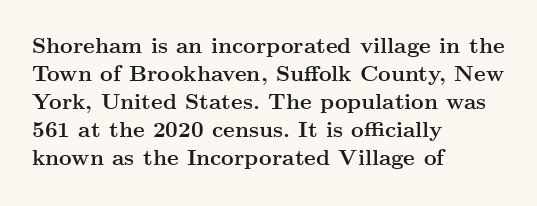
The axis of the letterforms is exactly vertical. Leftover space on each line is placed entirely after the last word. Each row of text sits above clean, open space. Students, note that the glyphs here touch the page at normal intervals.
